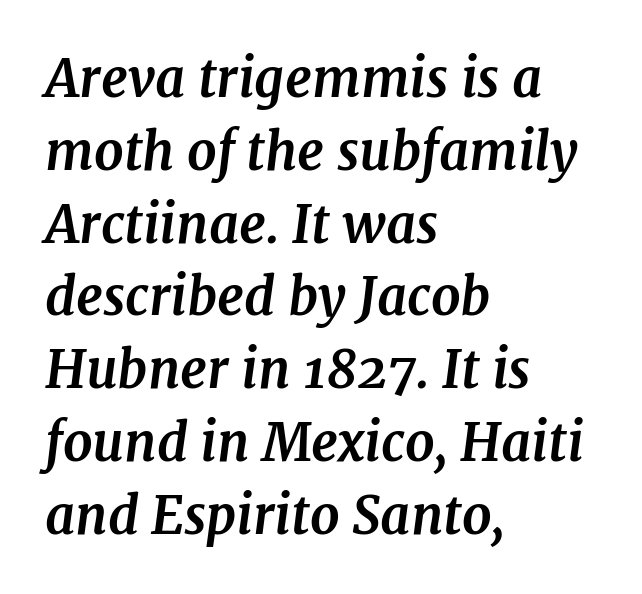
Any mark beneath the type? The region is blank. The rendering anchors every line to the left-hand side. Observe the serifs anchoring each vertical stroke in this sample. The passage shown is typed in a proportional face where columns would drift. Tracking value appears to be zero — textbook default spacing.
